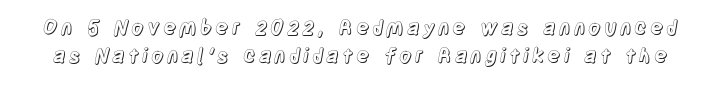
The image shows 20 px text type; set normal line spacing (1.41x), not underlined.
